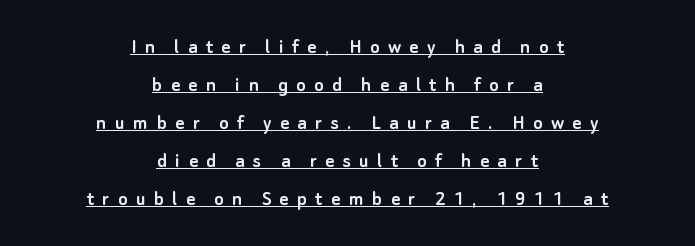
Does the copy run flush right? No — it is centered line by line. It's the straight-up-and-down kind of type. Honestly, the underline is the first thing you notice here. The letters are spread apart with noticeably loose tracking.
